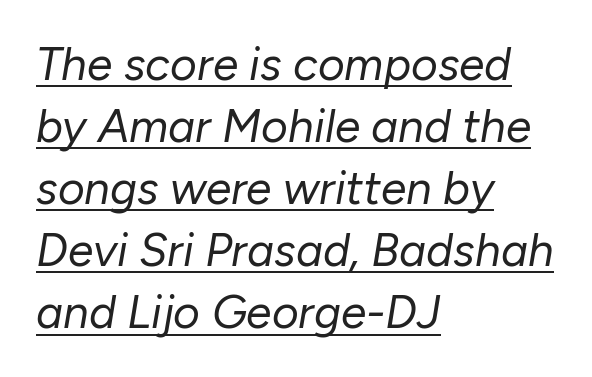
Q: Is the text bold? A: No.
Q: Is the text italic (slanted)? A: Yes, it leans right by about 10 degrees.
Q: Is the text underlined? A: Yes.
Q: How is the paragraph aligned? A: Left-aligned.
Q: Is the spacing between letters normal or unusually wide? A: Normal.
Q: Is the spacing between lines tight, normal or loose? A: Normal.
Q: Width (condensed, normal, or wide)? A: Normal.
Q: Stroke contrast? A: Low.
Q: x-height? A: Medium.
Q: Monospaced? A: No.
